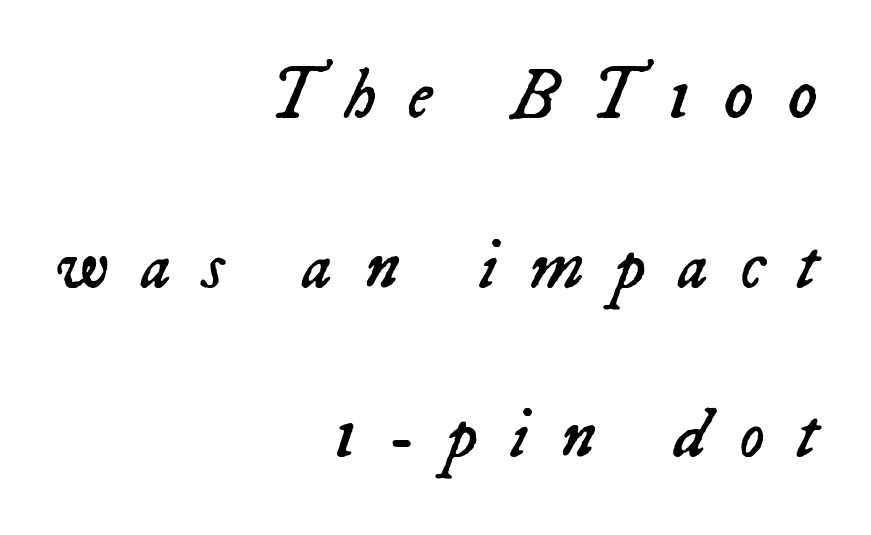
Q: Is the text bold? A: No.
Q: Is the text italic (slanted)? A: Yes, it leans right by about 23 degrees.
Q: Is the text underlined? A: No.
Q: How is the paragraph aligned? A: Right-aligned.
Q: Is the spacing between letters normal or unusually wide? A: Unusually wide.
Q: Is the spacing between lines tight, normal or loose? A: Loose.
Q: Width (condensed, normal, or wide)? A: Normal.
Q: Stroke contrast? A: Low.
Q: x-height? A: Medium.
Q: Monospaced? A: No.
